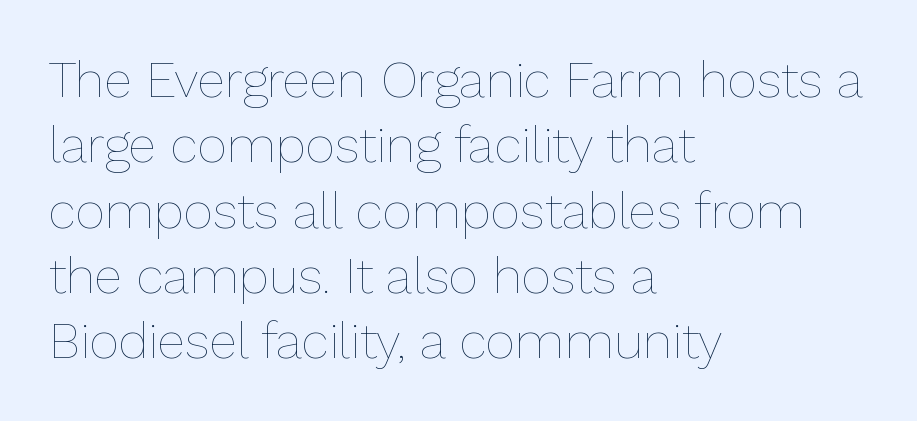
Rule under the text: the space is simply empty. The vertical gap from one line to the next is medium. A roman cut, with each character standing at attention. This rendering uses left alignment, leaving the right contour irregular. No extra tracking has been applied to these lines. On a weight scale, this lands at 450 or below.
